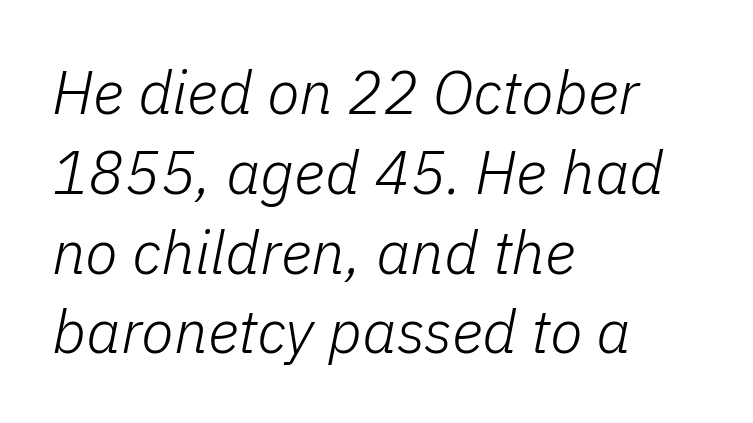
{"italic": "yes", "lean": "right", "slant_degrees": 11, "bold": "no", "weight": "light", "width": "normal", "stroke_contrast": "low", "x_height": "medium", "monospaced": "no", "underline": "no", "align": "left", "line_spacing": "normal", "line_spacing_ratio": 1.33, "letter_spacing": "normal", "letter_spacing_em": 0.0, "glyph_px": 60}
